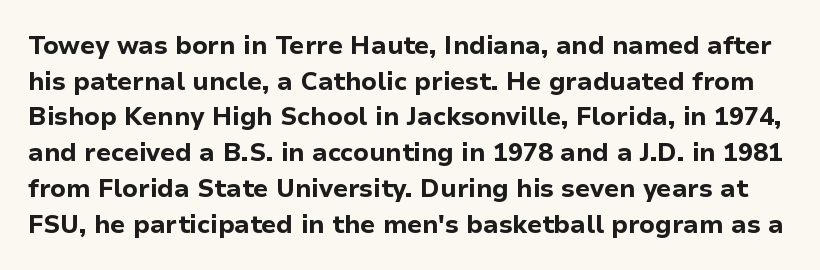
Q: Is the text bold? A: Yes.
Q: Is the text italic (slanted)? A: No, it is upright.
Q: Is the text underlined? A: No.
Q: Is the spacing between letters normal or unusually wide? A: Normal.
Q: Is the spacing between lines tight, normal or loose? A: Normal.
